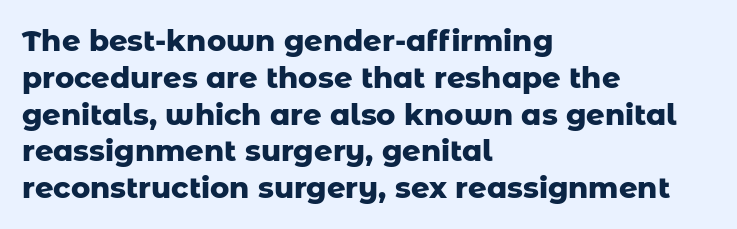
{"serif": "no", "italic": "no", "bold": "yes", "weight": "heavy", "width": "normal", "stroke_contrast": "low", "x_height": "medium", "monospaced": "no", "underline": "no", "align": "left", "line_spacing": "normal", "line_spacing_ratio": 1.27, "letter_spacing": "normal", "letter_spacing_em": 0.0, "glyph_px": 29}
